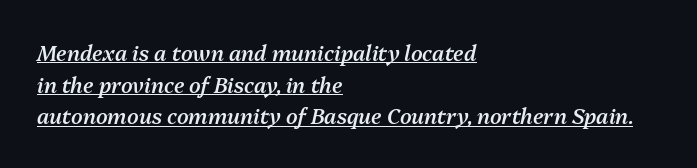
{"italic": "yes", "lean": "right", "slant_degrees": 13, "bold": "semi", "underline": "yes", "align": "left", "line_spacing": "normal", "line_spacing_ratio": 1.51, "letter_spacing": "normal", "letter_spacing_em": 0.0, "glyph_px": 21}
